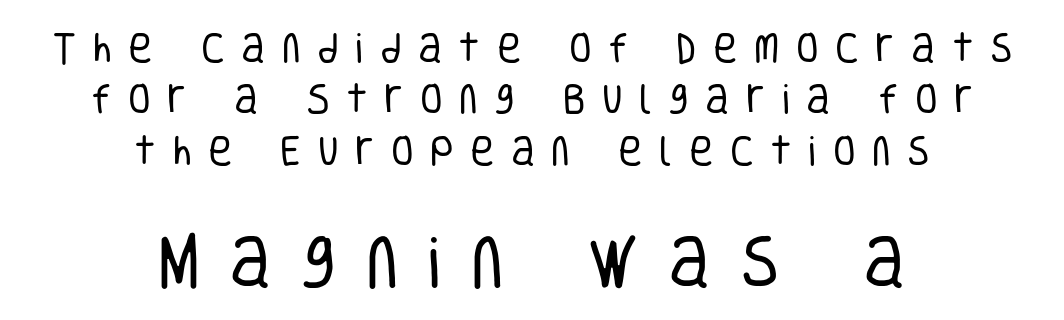
{"serif": "no", "italic": "no", "bold": "no", "weight": "regular", "width": "condensed", "stroke_contrast": "low", "x_height": "large", "monospaced": "no", "underline": "no", "align": "center", "line_spacing": "normal", "line_spacing_ratio": 1.56, "letter_spacing": "wide", "letter_spacing_em": 0.5, "larger_block": "second", "size_ratio": 1.76, "glyph_px": 58}
